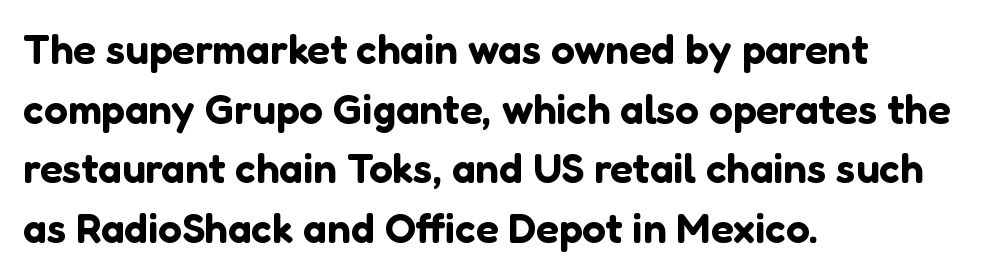
The image shows 42 px sans-serif type, upright; set left-aligned, normal line spacing (1.42x), normal letter spacing, not underlined; low stroke contrast and a medium x-height.
